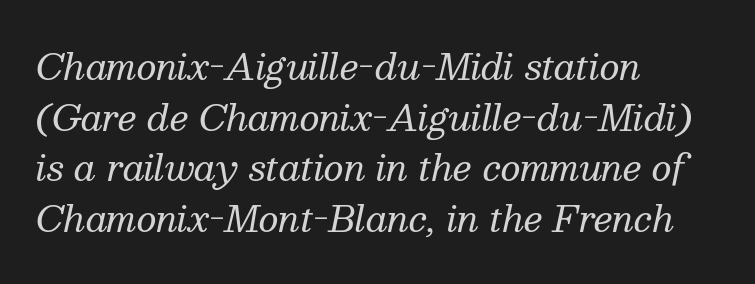
The image shows 35 px regular-weight serif type, italic (leaning right); set left-aligned, normal line spacing (1.45x), normal letter spacing, not underlined; medium stroke contrast and a medium x-height.
